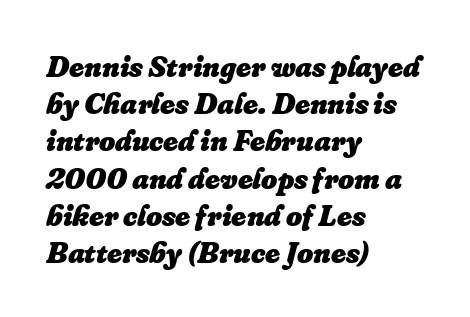
Q: Is the text bold? A: Yes.
Q: Is the text italic (slanted)? A: Yes, it leans right by about 16 degrees.
Q: Is the text underlined? A: No.
Q: How is the paragraph aligned? A: Left-aligned.
Q: Is the spacing between letters normal or unusually wide? A: Normal.
Q: Width (condensed, normal, or wide)? A: Normal.
Q: Stroke contrast? A: Low.
Q: x-height? A: Small.
Q: Monospaced? A: No.
